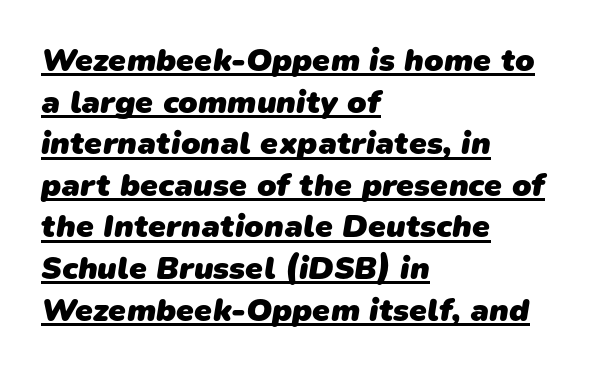
The image shows 32 px heavy sans-serif type; set left-aligned, normal line spacing (1.3x), normal letter spacing, underlined; low stroke contrast and a medium x-height.
